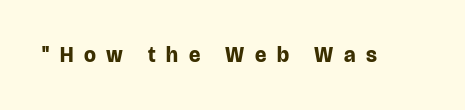
Q: Is the text bold? A: Yes.
Q: Is the text italic (slanted)? A: No, it is upright.
Q: Is the text underlined? A: No.
Q: Is the spacing between letters normal or unusually wide? A: Unusually wide.
